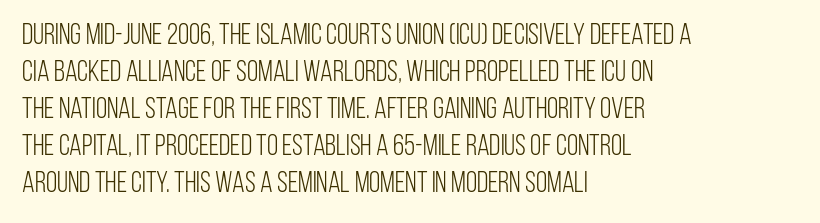
No extra ink here — the face is not bold. These lines are rendered in a variable-pitch font. The tracking reads as untouched default to a designer's eye. Italic: no, the glyphs are upright roman. Each line starts at the same left margin while the right side varies.
